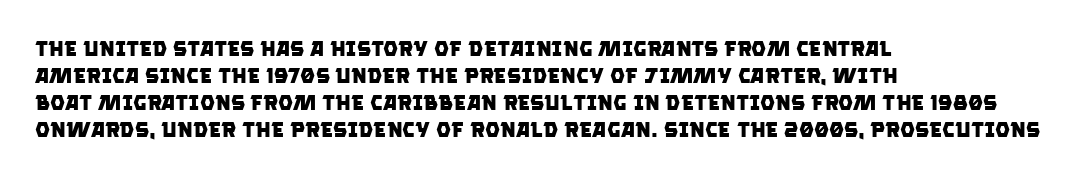
The space between consecutive lines is moderate. Left-aligned paragraph, ragged on the right. Just letters on the line, the space beneath them empty. Heft: maximum for text — a bold. Short note: letters normally spaced.
